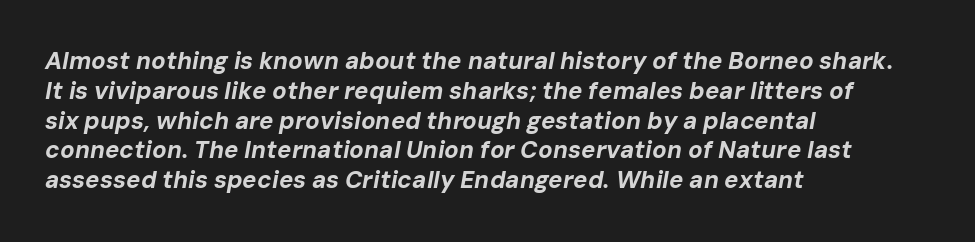
The image shows 24 px bold type, italic (leaning right); set left-aligned, line spacing 1.24x, normal letter spacing, not underlined.
